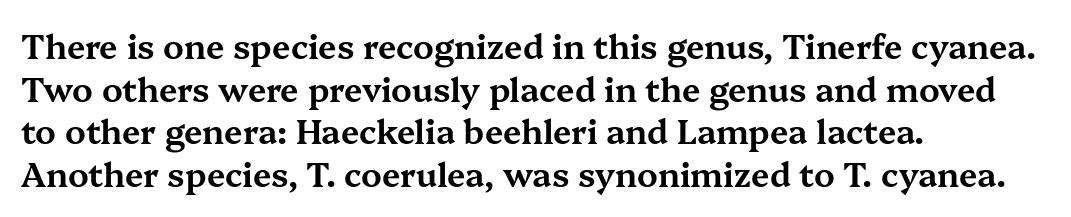
{"serif": "yes", "italic": "no", "width": "wide", "stroke_contrast": "medium", "x_height": "medium", "monospaced": "no", "underline": "no", "align": "left", "line_spacing": "normal", "line_spacing_ratio": 1.29, "letter_spacing": "normal", "letter_spacing_em": 0.0, "glyph_px": 33}
